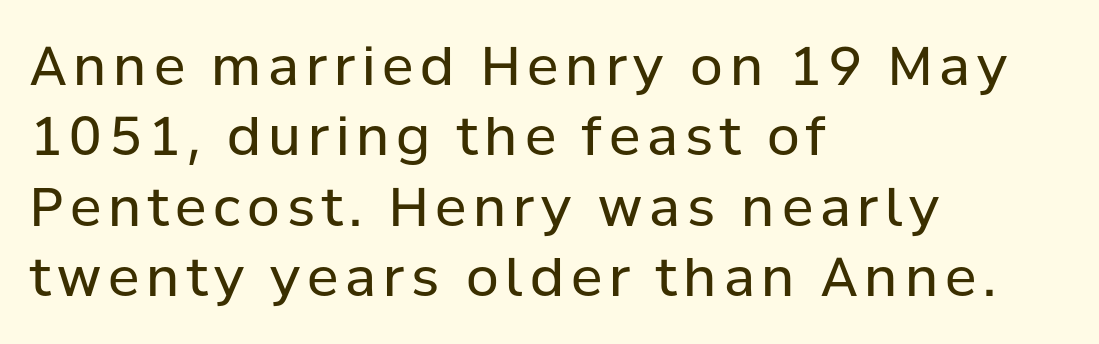
The image shows 53 px regular-weight sans-serif type, upright; set left-aligned, normal line spacing (1.33x), not underlined; low stroke contrast and a medium x-height.
